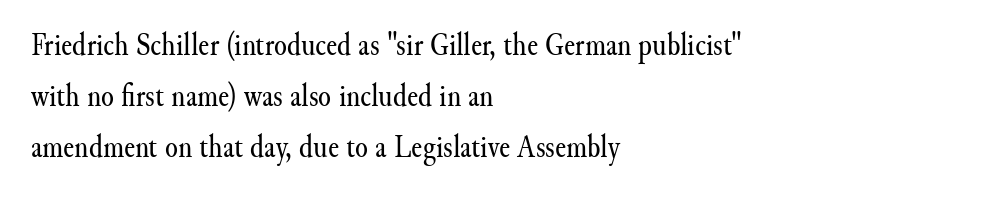
The image shows 33 px regular-weight serif type, upright; set left-aligned, normal line spacing (1.54x), normal letter spacing, not underlined; medium stroke contrast and a small x-height.
